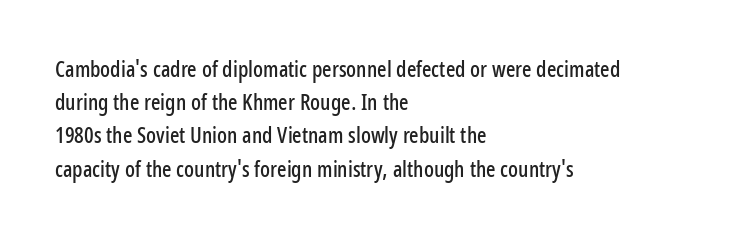
{"italic": "no", "underline": "no", "align": "left", "line_spacing": "normal", "line_spacing_ratio": 1.51, "letter_spacing": "normal", "letter_spacing_em": 0.0, "glyph_px": 22}
